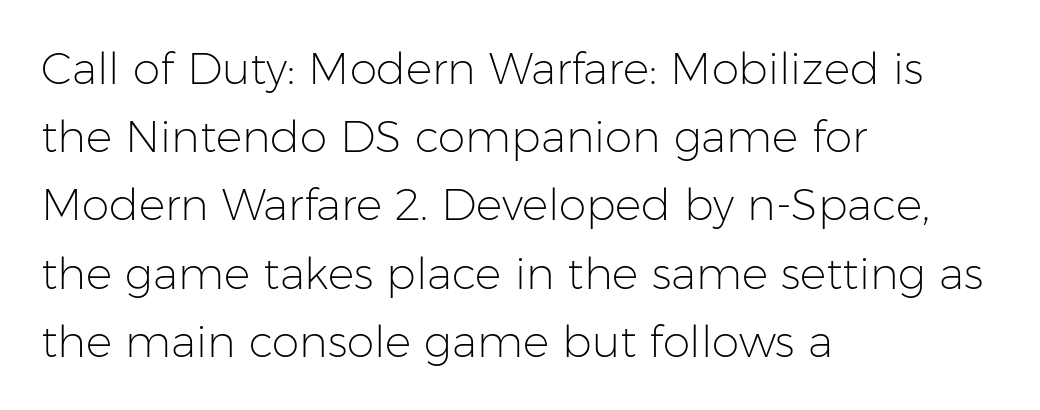
{"serif": "no", "italic": "no", "bold": "no", "weight": "light", "width": "normal", "stroke_contrast": "low", "x_height": "medium", "monospaced": "no", "underline": "no", "align": "left", "line_spacing": "normal", "line_spacing_ratio": 1.55, "letter_spacing": "normal", "letter_spacing_em": 0.0, "glyph_px": 44}
